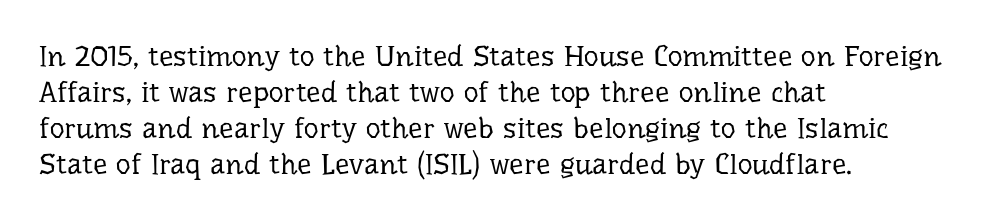
Q: Is the text bold? A: No.
Q: Is the text italic (slanted)? A: No, it is upright.
Q: Is the typeface a serif or a sans-serif typeface? A: Serif.
Q: Is the text underlined? A: No.
Q: How is the paragraph aligned? A: Left-aligned.
Q: Is the spacing between letters normal or unusually wide? A: Normal.
Q: Width (condensed, normal, or wide)? A: Normal.
Q: Stroke contrast? A: Low.
Q: x-height? A: Medium.
Q: Monospaced? A: No.
